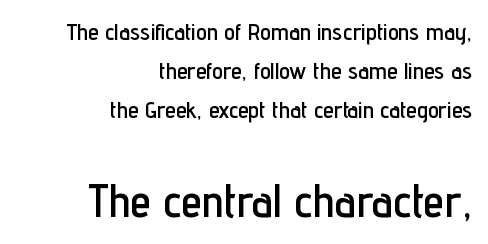
Q: Is the text italic (slanted)? A: No, it is upright.
Q: Is the typeface a serif or a sans-serif typeface? A: Sans-serif.
Q: Is the text underlined? A: No.
Q: How is the paragraph aligned? A: Right-aligned.
Q: Is the spacing between letters normal or unusually wide? A: Normal.
Q: Is the spacing between lines tight, normal or loose? A: Normal.
Q: Which block of text is set in a larger size, the first (top) or the second (bottom)? A: The second (bottom) one.
Q: Width (condensed, normal, or wide)? A: Condensed.
Q: Stroke contrast? A: Low.
Q: x-height? A: Medium.
Q: Monospaced? A: No.
